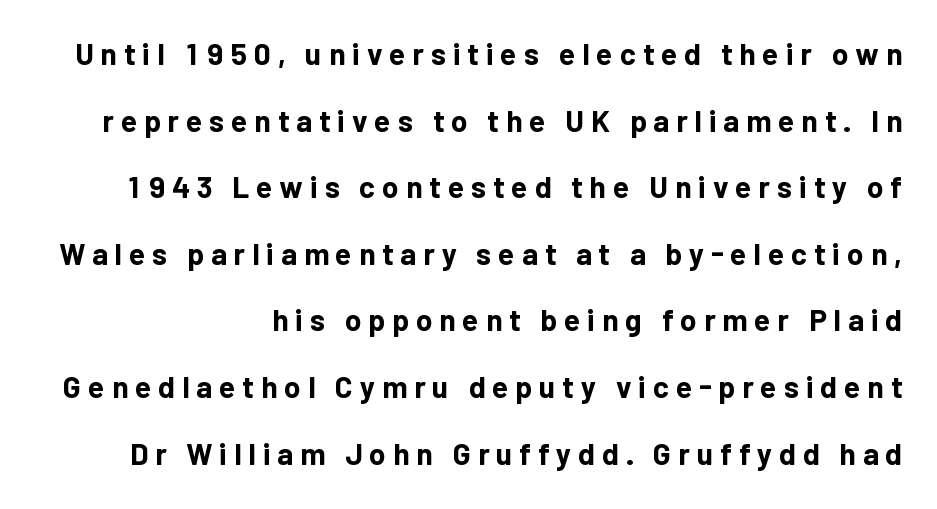
The image shows 30 px bold sans-serif type, upright; set loose line spacing (2.22x), unusually wide letter spacing (+0.23 em), not underlined; low stroke contrast and a medium x-height.
